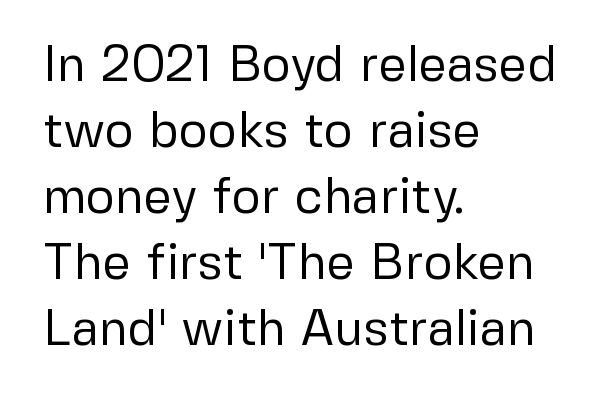
The image shows 50 px regular-weight sans-serif type, upright; set left-aligned, normal line spacing (1.32x), normal letter spacing, not underlined; low stroke contrast and a medium x-height.
